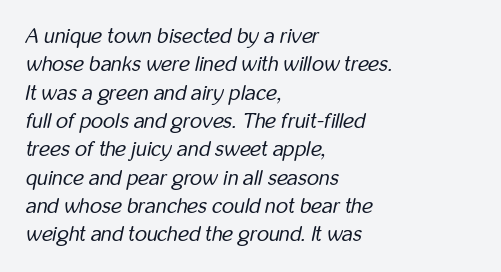
The image shows 21 px text type, italic (leaning right); set left-aligned, normal line spacing (1.35x), normal letter spacing, not underlined.
